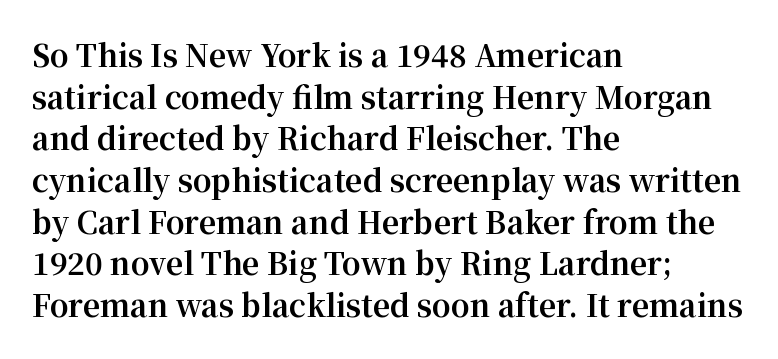
Q: Is the text bold? A: Yes.
Q: Is the text italic (slanted)? A: No, it is upright.
Q: Is the typeface a serif or a sans-serif typeface? A: Serif.
Q: Is the text underlined? A: No.
Q: How is the paragraph aligned? A: Left-aligned.
Q: Is the spacing between letters normal or unusually wide? A: Normal.
Q: Is the spacing between lines tight, normal or loose? A: Normal.
Q: Width (condensed, normal, or wide)? A: Normal.
Q: Stroke contrast? A: Medium.
Q: x-height? A: Medium.
Q: Monospaced? A: No.
